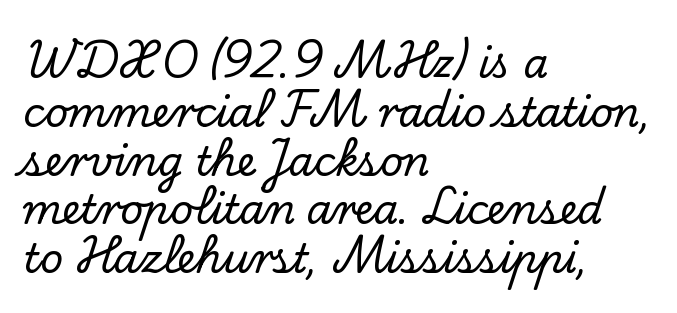
Does extra space separate the letters? No, they use regular spacing. Descender tails drop into unmarked territory. Leftover space on each line is placed entirely after the last word. Font category for this specimen: serif. These lines are rendered in a variable-pitch font.
